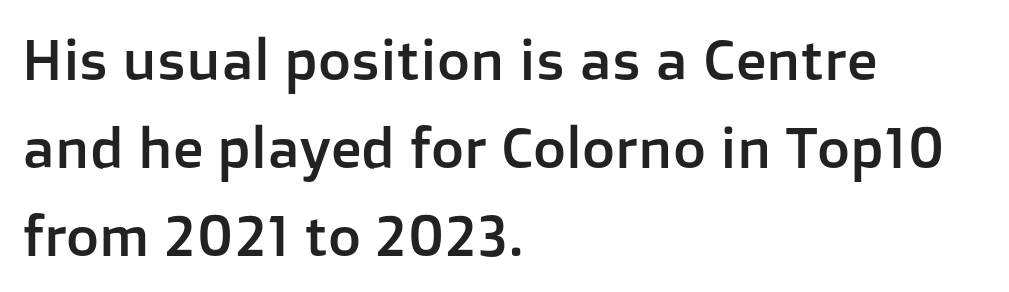
{"serif": "no", "italic": "no", "width": "normal", "stroke_contrast": "low", "x_height": "medium", "monospaced": "no", "underline": "no", "align": "left", "line_spacing": "normal", "line_spacing_ratio": 1.54, "letter_spacing": "normal", "letter_spacing_em": 0.0, "glyph_px": 57}
